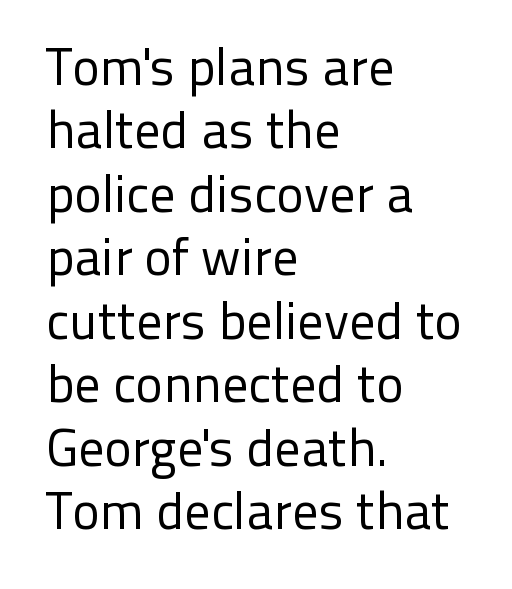
The image shows 52 px regular-weight sans-serif type, upright; set left-aligned, line spacing 1.22x, normal letter spacing, not underlined; low stroke contrast and a medium x-height.
